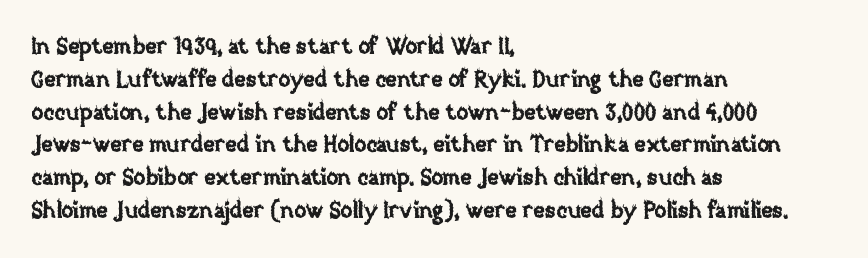
The image shows 22 px text type, upright; set left-aligned, normal line spacing (1.49x), normal letter spacing, not underlined.
